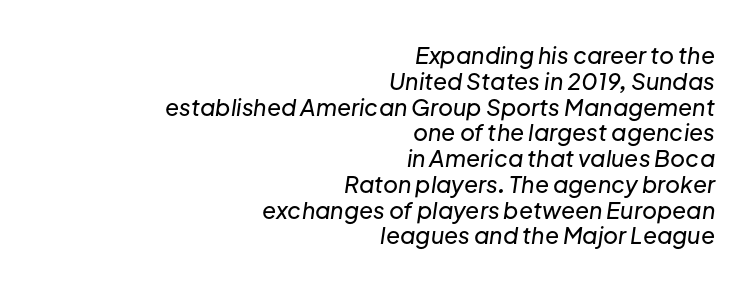
{"italic": "yes", "lean": "right", "slant_degrees": 8, "underline": "no", "align": "right", "line_spacing": "tight", "line_spacing_ratio": 1.12, "letter_spacing": "normal", "letter_spacing_em": 0.0, "glyph_px": 23}
